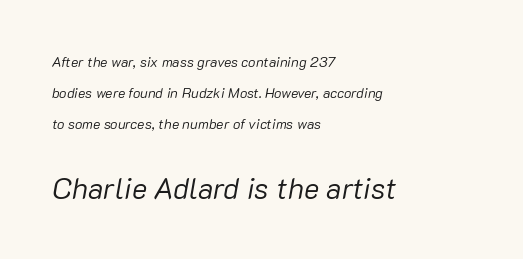
Q: Is the text bold? A: No.
Q: Is the text italic (slanted)? A: Yes, it leans right by about 10 degrees.
Q: Is the text underlined? A: No.
Q: How is the paragraph aligned? A: Left-aligned.
Q: Is the spacing between letters normal or unusually wide? A: Normal.
Q: Is the spacing between lines tight, normal or loose? A: Loose.
Q: Which block of text is set in a larger size, the first (top) or the second (bottom)? A: The second (bottom) one.
Q: Width (condensed, normal, or wide)? A: Normal.
Q: Stroke contrast? A: Low.
Q: x-height? A: Medium.
Q: Monospaced? A: No.
